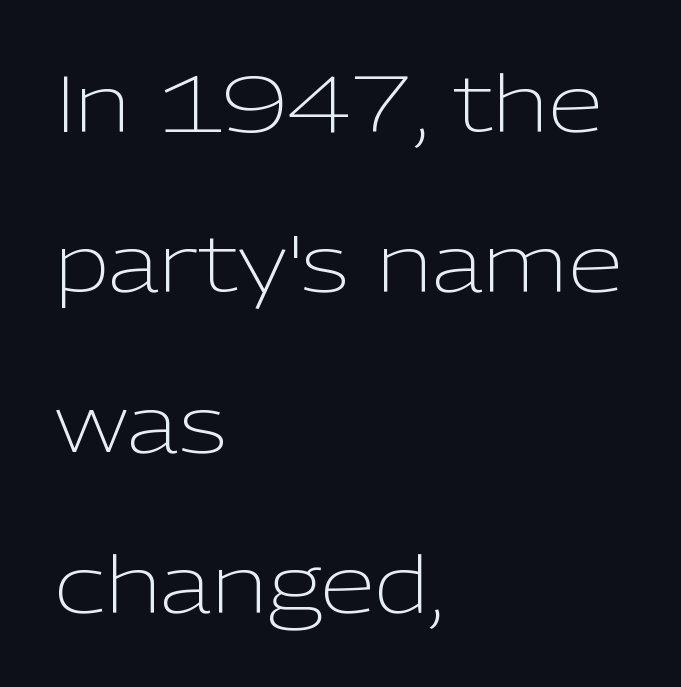
{"serif": "no", "italic": "no", "bold": "no", "weight": "light", "width": "normal", "stroke_contrast": "low", "x_height": "medium", "monospaced": "no", "underline": "no", "align": "left", "line_spacing": "loose", "line_spacing_ratio": 2.03, "letter_spacing": "normal", "letter_spacing_em": 0.0, "glyph_px": 79}
